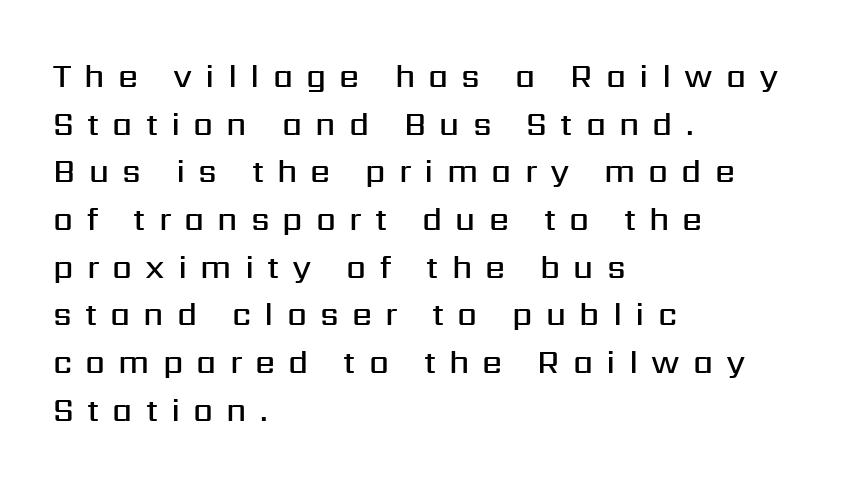
{"serif": "no", "italic": "no", "bold": "semi", "weight": "semibold", "width": "normal", "stroke_contrast": "medium", "x_height": "medium", "monospaced": "no", "underline": "no", "align": "left", "line_spacing": "normal", "line_spacing_ratio": 1.49, "letter_spacing": "wide", "letter_spacing_em": 0.41, "glyph_px": 32}
